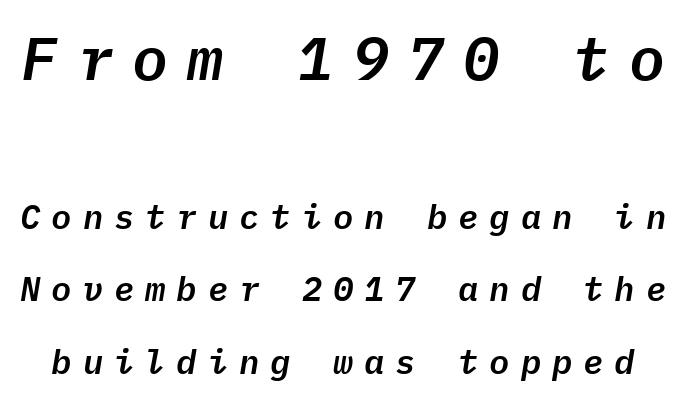
The image shows 60 px text type, italic (leaning right), monospaced; set loose line spacing (2.13x), unusually wide letter spacing (+0.32 em), not underlined; the first (top) block is 1.76x larger; low stroke contrast and a medium x-height.
